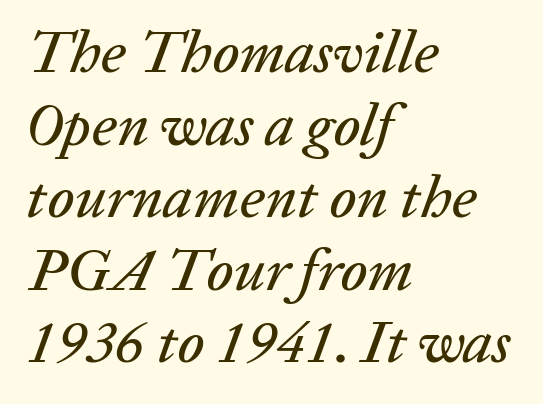
The image shows 60 px text type, italic (leaning right); set left-aligned, line spacing 1.21x, normal letter spacing, not underlined; low stroke contrast and a medium x-height.
